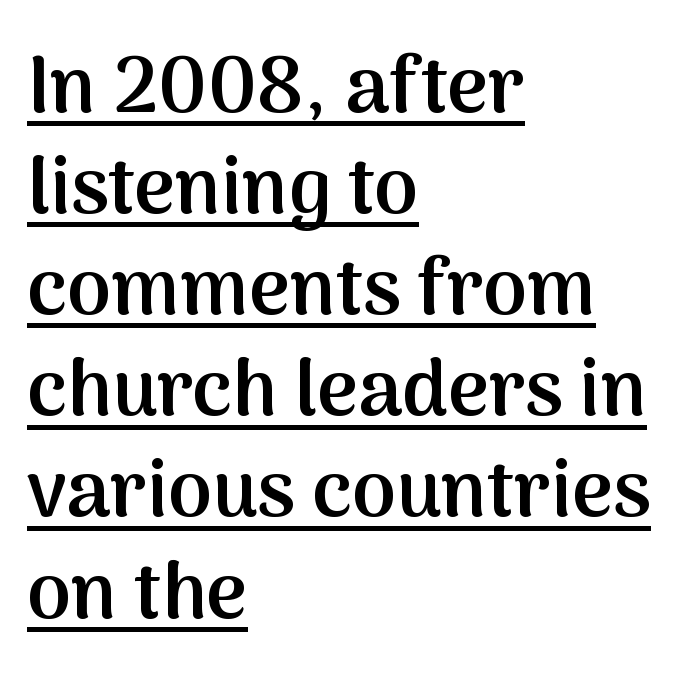
The image shows 79 px semibold sans-serif type, upright; set left-aligned, normal line spacing (1.28x), normal letter spacing, underlined; medium stroke contrast and a medium x-height.
